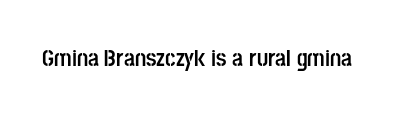
Q: Is the text bold? A: Yes.
Q: Is the text italic (slanted)? A: No, it is upright.
Q: Is the text underlined? A: No.
Q: Is the spacing between letters normal or unusually wide? A: Normal.
